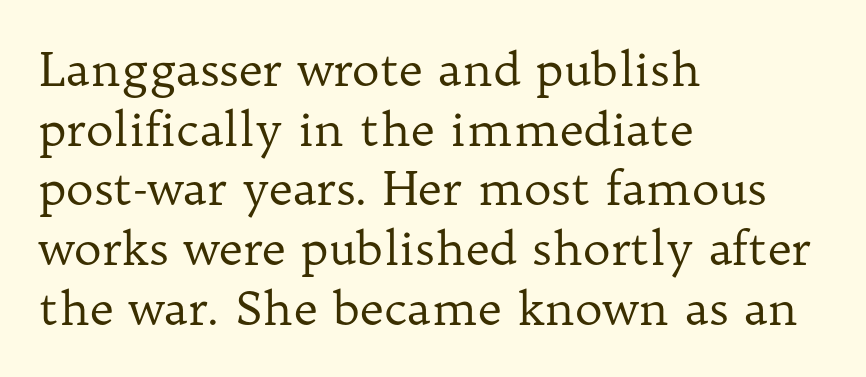
{"serif": "yes", "italic": "no", "bold": "no", "weight": "regular", "width": "normal", "stroke_contrast": "low", "x_height": "medium", "monospaced": "no", "underline": "no", "align": "left", "line_spacing": "normal", "line_spacing_ratio": 1.27, "letter_spacing": "normal", "letter_spacing_em": 0.0, "glyph_px": 47}
